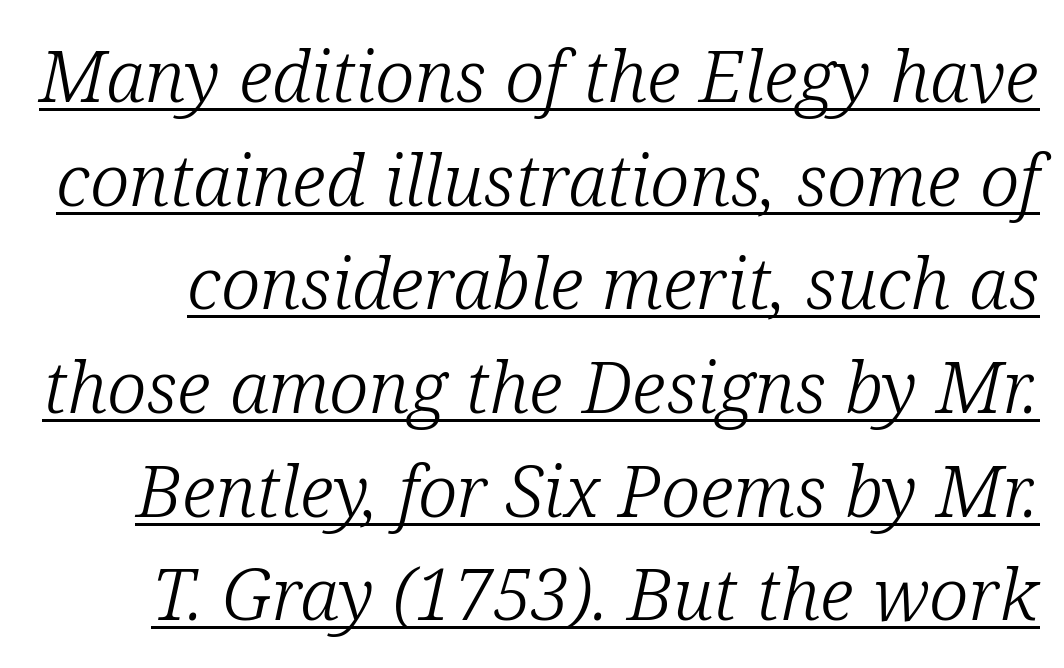
{"serif": "yes", "italic": "yes", "lean": "right", "slant_degrees": 12, "bold": "no", "weight": "light", "width": "normal", "stroke_contrast": "low", "x_height": "medium", "monospaced": "no", "underline": "yes", "line_spacing": "normal", "line_spacing_ratio": 1.44, "letter_spacing": "normal", "letter_spacing_em": 0.0, "glyph_px": 72}
